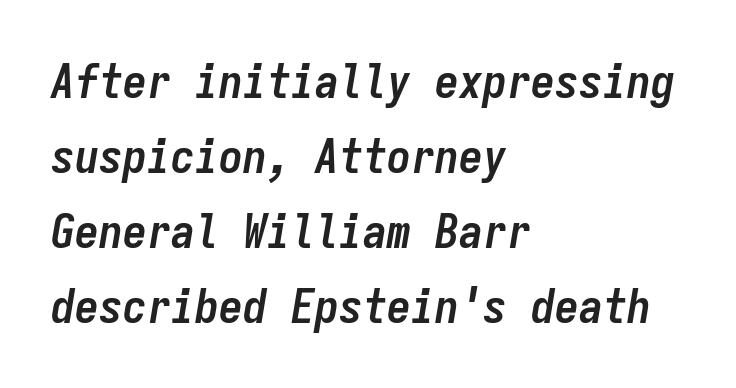
{"italic": "yes", "lean": "right", "slant_degrees": 9, "bold": "yes", "weight": "semibold", "width": "condensed", "stroke_contrast": "low", "x_height": "medium", "monospaced": "yes", "underline": "no", "align": "left", "line_spacing": "normal", "line_spacing_ratio": 1.56, "letter_spacing": "normal", "letter_spacing_em": 0.0, "glyph_px": 48}
